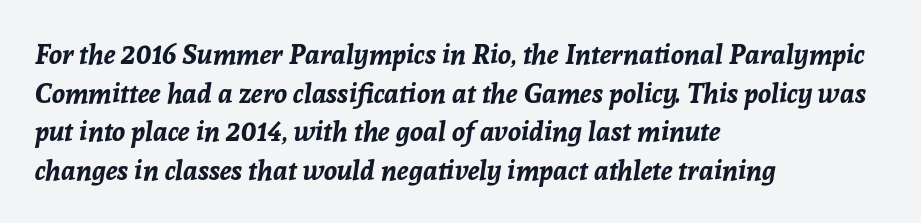
The image shows 27 px bold type, italic (leaning right); set left-aligned, normal line spacing (1.43x), normal letter spacing, not underlined.
